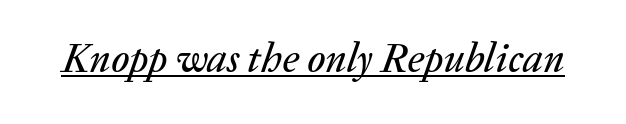
Q: Is the text italic (slanted)? A: Yes, it leans right by about 20 degrees.
Q: Is the text underlined? A: Yes.
Q: Is the spacing between letters normal or unusually wide? A: Normal.
Q: Width (condensed, normal, or wide)? A: Normal.
Q: Stroke contrast? A: Low.
Q: x-height? A: Medium.
Q: Monospaced? A: No.
